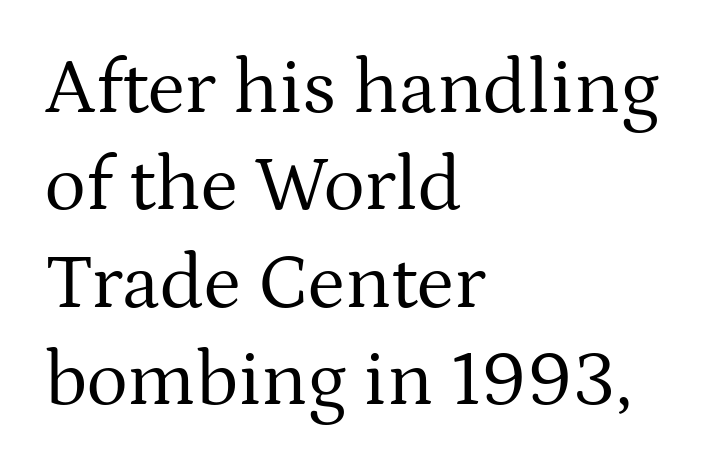
The image shows 78 px regular-weight serif type, upright; set left-aligned, normal line spacing (1.25x), normal letter spacing, not underlined; medium stroke contrast and a medium x-height.
